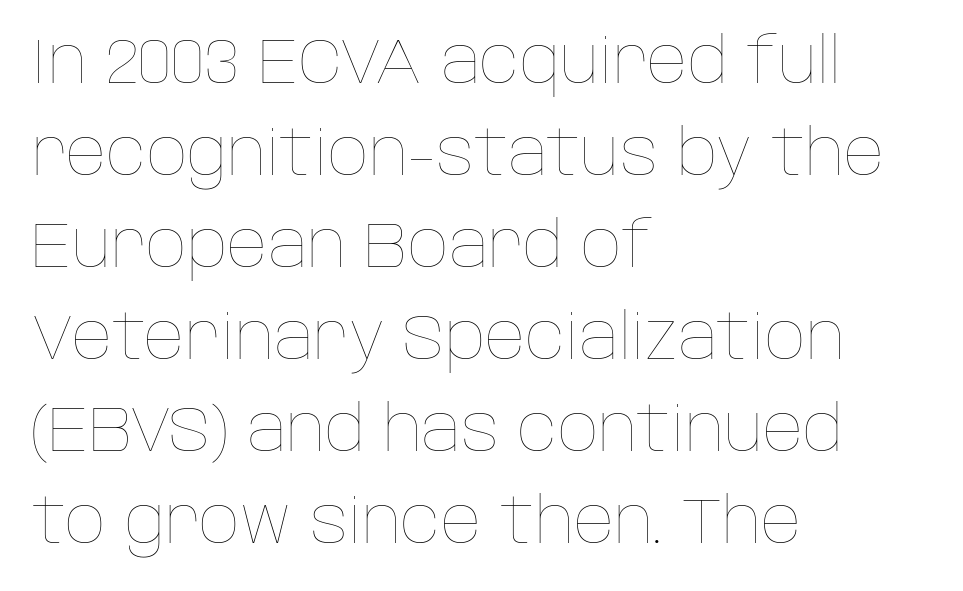
The image shows 63 px thin type, upright; set left-aligned, normal line spacing (1.46x), normal letter spacing, not underlined; low stroke contrast and a large x-height.
